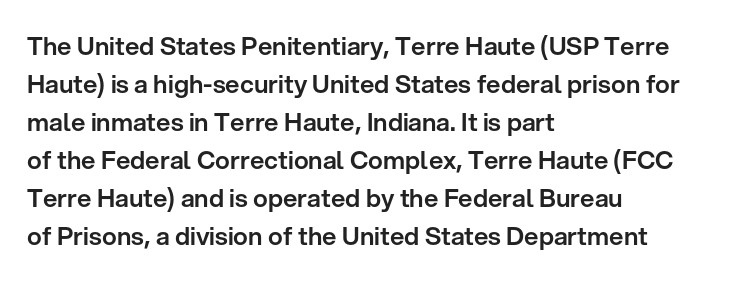
{"italic": "no", "underline": "no", "align": "left", "line_spacing": "normal", "line_spacing_ratio": 1.52, "letter_spacing": "normal", "letter_spacing_em": 0.0, "glyph_px": 25}
